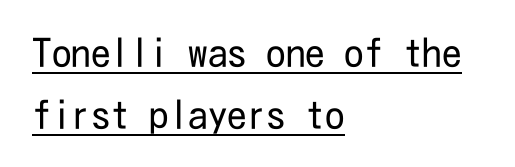
Grotesque or geometric, the face here clearly has no serifs. Each word holds together tightly as a unit, with standard inter-letter gaps. These lines stack with their left ends in a neat column. Every character sits straight up, as roman type does. Quick note: interline space is typical. The passage shown is underscored from start to finish.
